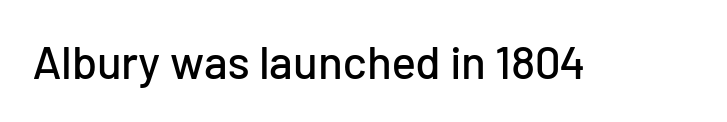
{"serif": "no", "italic": "no", "width": "normal", "stroke_contrast": "low", "x_height": "medium", "monospaced": "no", "underline": "no", "letter_spacing": "normal", "letter_spacing_em": 0.0, "glyph_px": 46}
